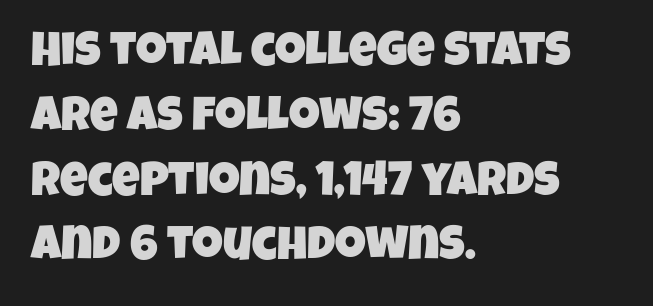
Note the varied advance widths — an 'i' is clearly narrower than an 'm'. Words float on clear page, feet unadorned. Layout note: lines flush left. These lines sit exactly where default settings would place them. Spacing between characters is what you'd get straight out of the box.
